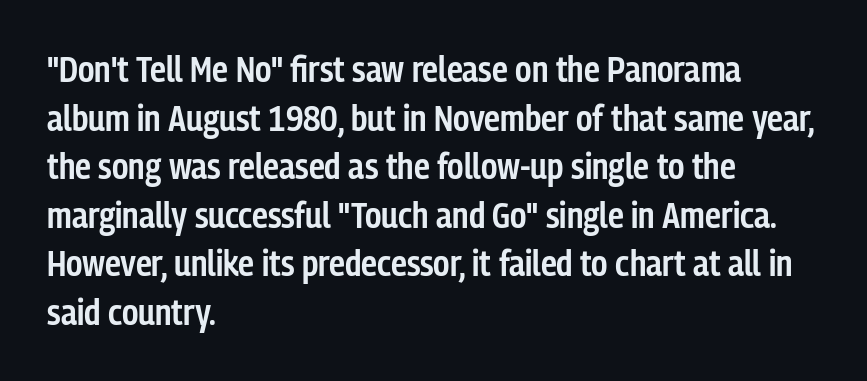
Letterform terminals end flat and unadorned throughout the passage. I'd describe the lettering as semibold — firm but not a full bold. Standard letterfit; no display-style spreading of the glyphs. Each row of text sits above clean, open space.
